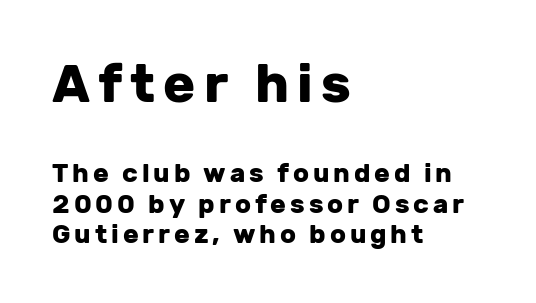
Ordinary non-slanted type is in use. Do the characters align in a grid? No, the font is proportional. The letters in the upper block stand taller than those in the block below. This rendering uses left alignment, leaving the right contour irregular. Plain, unruled lines of type. The type family on display is of the sans-serif kind.
